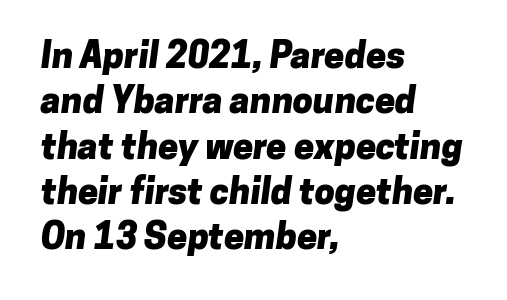
Q: Is the text bold? A: Yes.
Q: Is the typeface a serif or a sans-serif typeface? A: Sans-serif.
Q: Is the text underlined? A: No.
Q: How is the paragraph aligned? A: Left-aligned.
Q: Is the spacing between letters normal or unusually wide? A: Normal.
Q: Is the spacing between lines tight, normal or loose? A: Normal.
Q: Width (condensed, normal, or wide)? A: Normal.
Q: Stroke contrast? A: Low.
Q: x-height? A: Medium.
Q: Monospaced? A: No.
